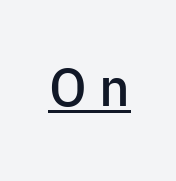
Q: Is the text bold? A: Semi-bold.
Q: Is the text italic (slanted)? A: No, it is upright.
Q: Is the typeface a serif or a sans-serif typeface? A: Sans-serif.
Q: Is the text underlined? A: Yes.
Q: Is the spacing between letters normal or unusually wide? A: Unusually wide.
Q: Width (condensed, normal, or wide)? A: Normal.
Q: Stroke contrast? A: Low.
Q: x-height? A: Medium.
Q: Monospaced? A: No.
